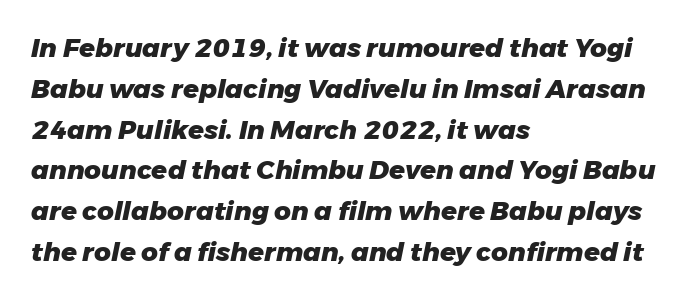
The image shows 26 px bold type, italic (leaning right); set left-aligned, normal line spacing (1.57x), normal letter spacing, not underlined.
